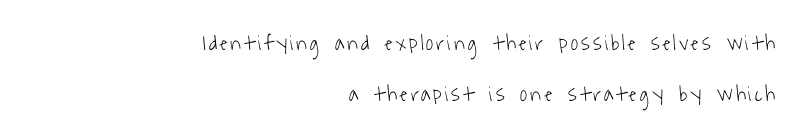
The designer dialed line spacing up above the default. The characters are drawn with everyday or finer stroke widths. Check the space under the baseline: it is left empty. These lines stack with their right ends in a neat column.
